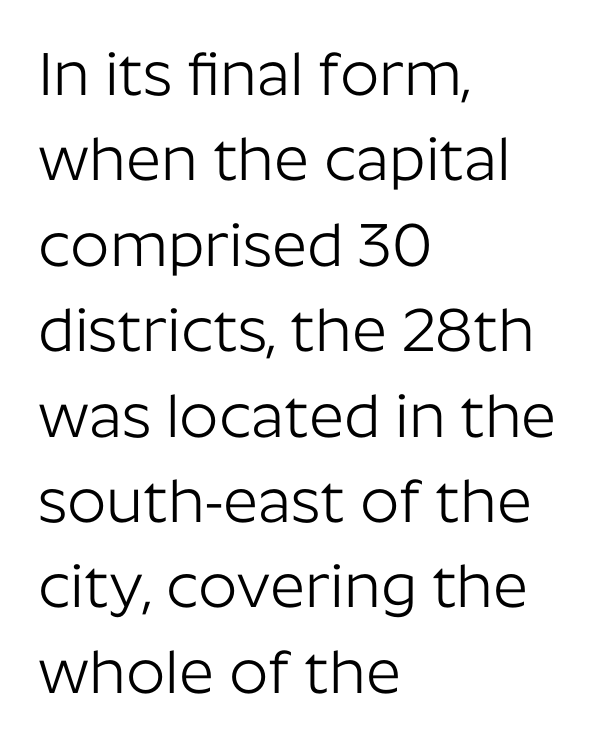
Interline gaps are of average width in this sample. Stroke thickness stays within the range of a standard reading face or lighter. The zone under the glyphs is completely vacant. You could not count columns in this text — the font is proportionally spaced.
